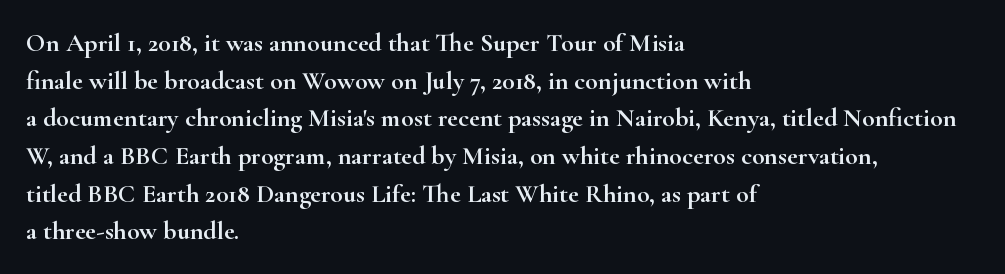
Q: Is the text italic (slanted)? A: No, it is upright.
Q: Is the text underlined? A: No.
Q: How is the paragraph aligned? A: Left-aligned.
Q: Is the spacing between letters normal or unusually wide? A: Normal.
Q: Is the spacing between lines tight, normal or loose? A: Normal.
